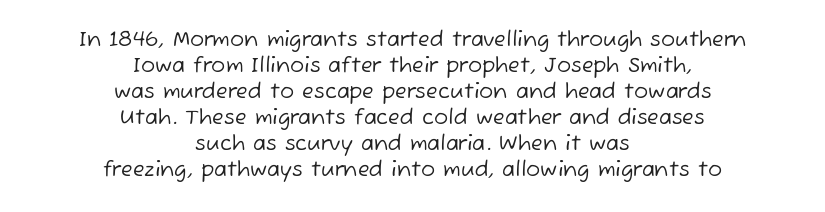
These lines stack symmetrically, like a column narrowing and widening about its center. The letters sit at their default tracking, neither squeezed nor spread. The face looks like a standard text weight, possibly lighter. Descenders are the only things crossing below the line.
